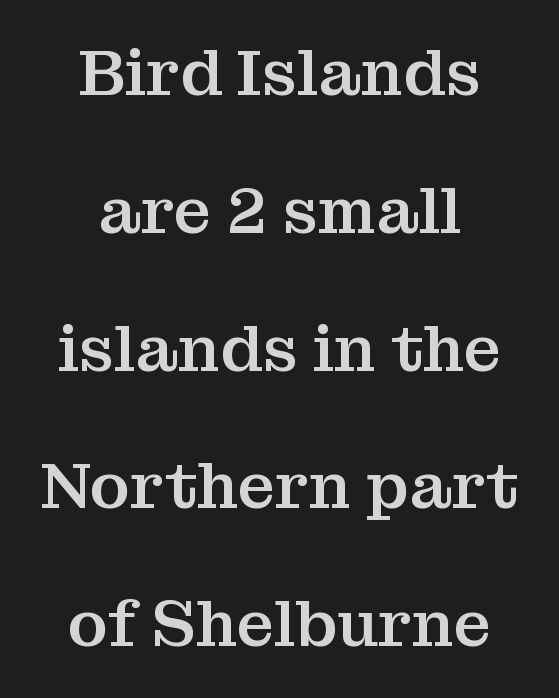
The image shows 65 px serif type, upright; set centered, loose line spacing (2.12x), normal letter spacing, not underlined; medium stroke contrast and a medium x-height.
